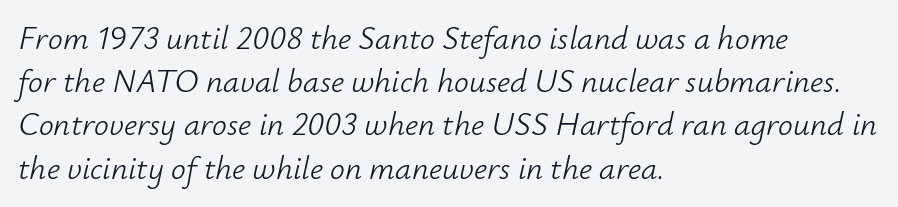
{"italic": "yes", "lean": "right", "slant_degrees": 12, "bold": "no", "weight": "light", "width": "normal", "stroke_contrast": "low", "x_height": "small", "monospaced": "no", "underline": "no", "align": "left", "line_spacing": "normal", "line_spacing_ratio": 1.31, "letter_spacing": "normal", "letter_spacing_em": 0.0, "glyph_px": 33}
